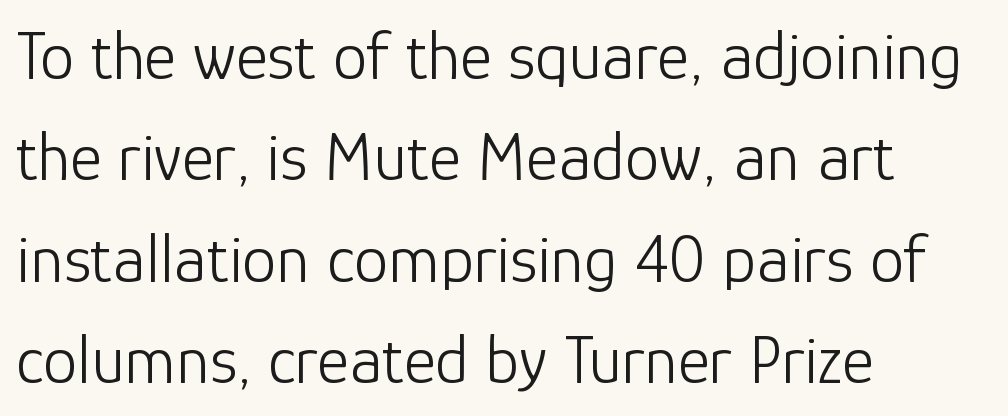
The image shows 69 px light sans-serif type, upright; set left-aligned, normal line spacing (1.47x), normal letter spacing, not underlined; low stroke contrast and a medium x-height.
